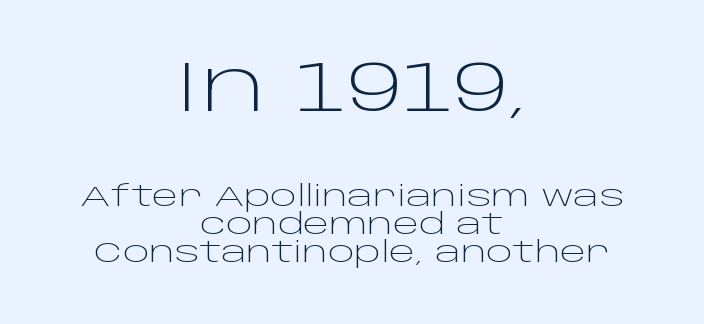
The image shows 71 px light, wide sans-serif type, upright; set centered, tight line spacing (1.01x), normal letter spacing, not underlined; the first (top) block is 2.54x larger; low stroke contrast and a large x-height.
